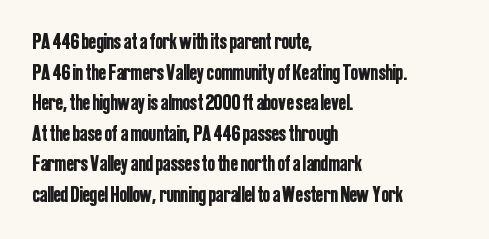
If you drew a line through each stem, it would be perfectly vertical. Honestly, the letter spacing is just normal — you wouldn't notice it. The words here are not underlined. Notice how the passage keeps a crisp vertical edge on the left only. Interline gaps are of average width in this sample.
